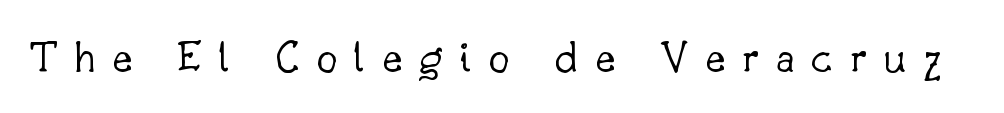
{"italic": "no", "bold": "no", "weight": "light", "width": "normal", "stroke_contrast": "low", "x_height": "small", "monospaced": "no", "underline": "no", "letter_spacing": "wide", "letter_spacing_em": 0.36, "glyph_px": 47}
